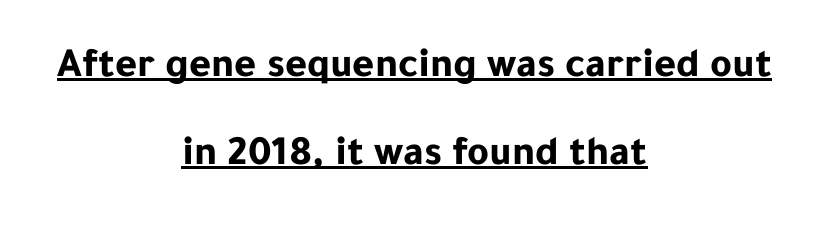
{"serif": "no", "italic": "no", "bold": "yes", "weight": "bold", "width": "normal", "stroke_contrast": "low", "x_height": "medium", "monospaced": "no", "underline": "yes", "align": "center", "line_spacing": "loose", "line_spacing_ratio": 2.1, "letter_spacing": "normal", "letter_spacing_em": 0.0, "glyph_px": 42}
